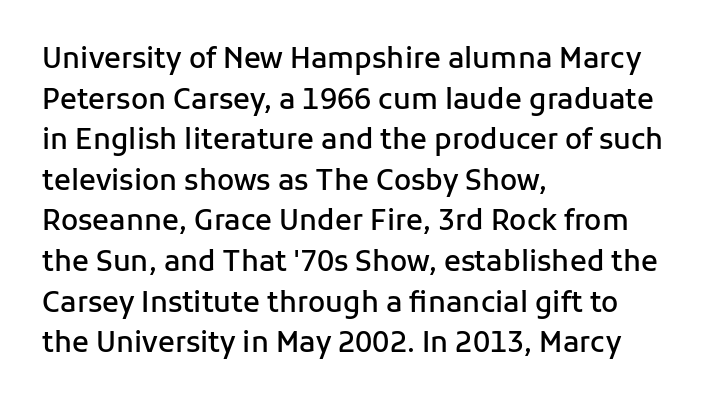
The image shows 28 px semibold sans-serif type, upright; set left-aligned, normal line spacing (1.45x), normal letter spacing, not underlined; low stroke contrast and a medium x-height.
